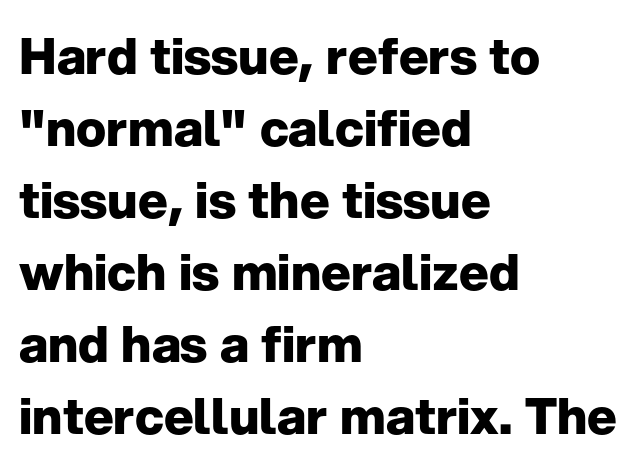
Vertically, the passage feels balanced, rows spaced as you'd expect. The letters advance in unequal steps, a hallmark of proportional type. There is no visible air inserted between adjacent glyphs. Quick note: underline off.
